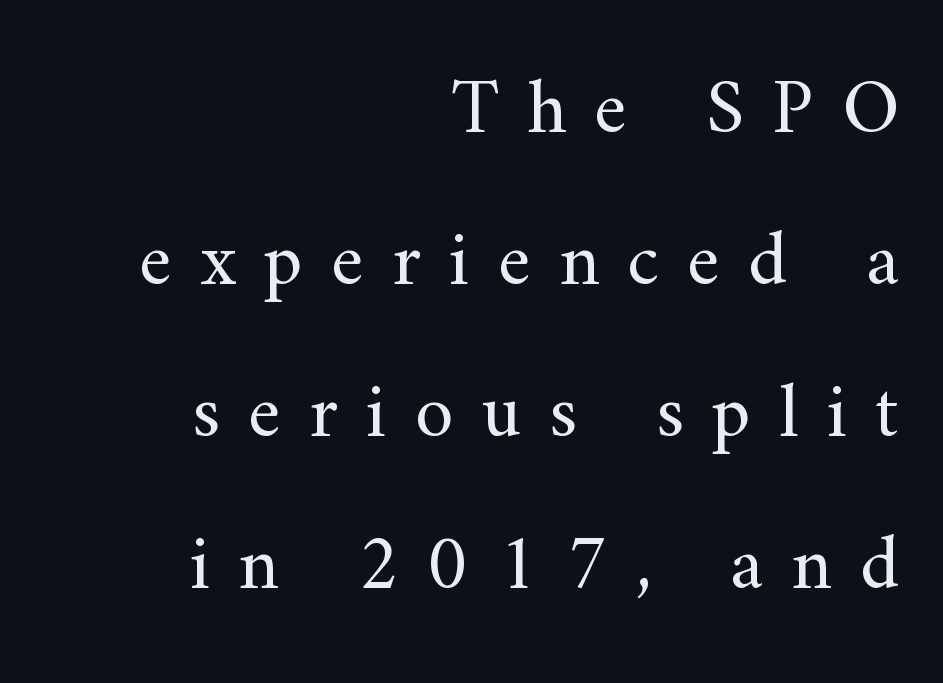
{"serif": "yes", "italic": "no", "bold": "no", "weight": "regular", "width": "normal", "stroke_contrast": "medium", "x_height": "small", "monospaced": "no", "underline": "no", "align": "right", "line_spacing": "loose", "line_spacing_ratio": 1.95, "letter_spacing": "wide", "letter_spacing_em": 0.36, "glyph_px": 78}
